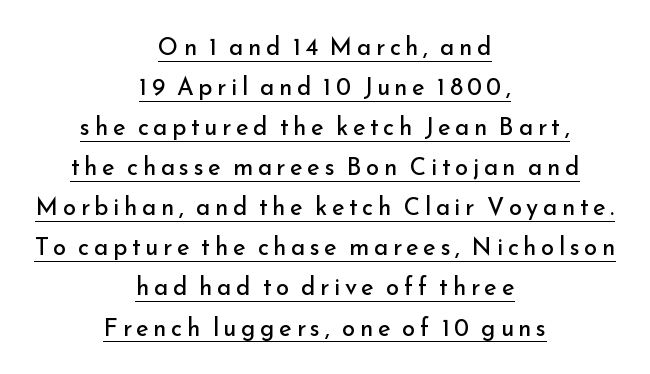
Q: Is the text bold? A: No.
Q: Is the text italic (slanted)? A: No, it is upright.
Q: Is the text underlined? A: Yes.
Q: How is the paragraph aligned? A: Centered.
Q: Is the spacing between lines tight, normal or loose? A: Normal.
